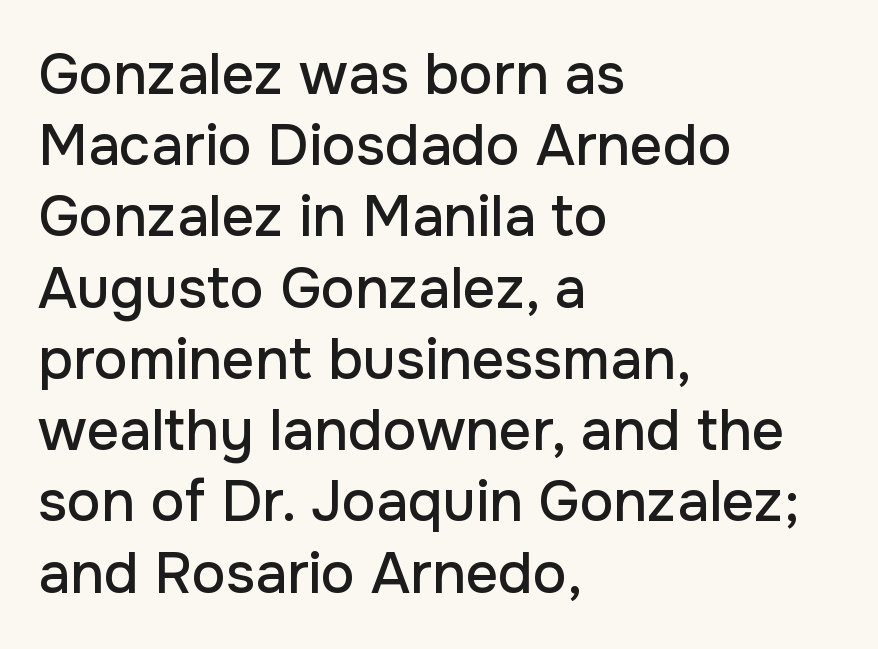
{"serif": "no", "italic": "no", "width": "normal", "stroke_contrast": "low", "x_height": "medium", "monospaced": "no", "underline": "no", "align": "left", "line_spacing": "normal", "line_spacing_ratio": 1.25, "letter_spacing": "normal", "letter_spacing_em": 0.0, "glyph_px": 57}
